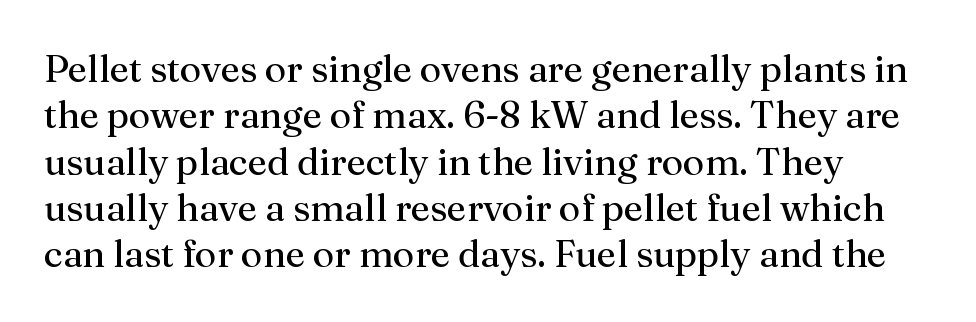
The image shows 38 px regular-weight serif type, upright; set left-aligned, line spacing 1.22x, normal letter spacing, not underlined; medium stroke contrast and a medium x-height.
